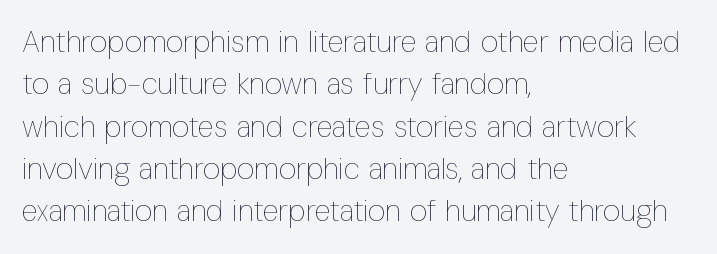
The image shows 30 px thin, condensed type, upright; set left-aligned, normal line spacing (1.41x), normal letter spacing, not underlined; low stroke contrast and a medium x-height.
